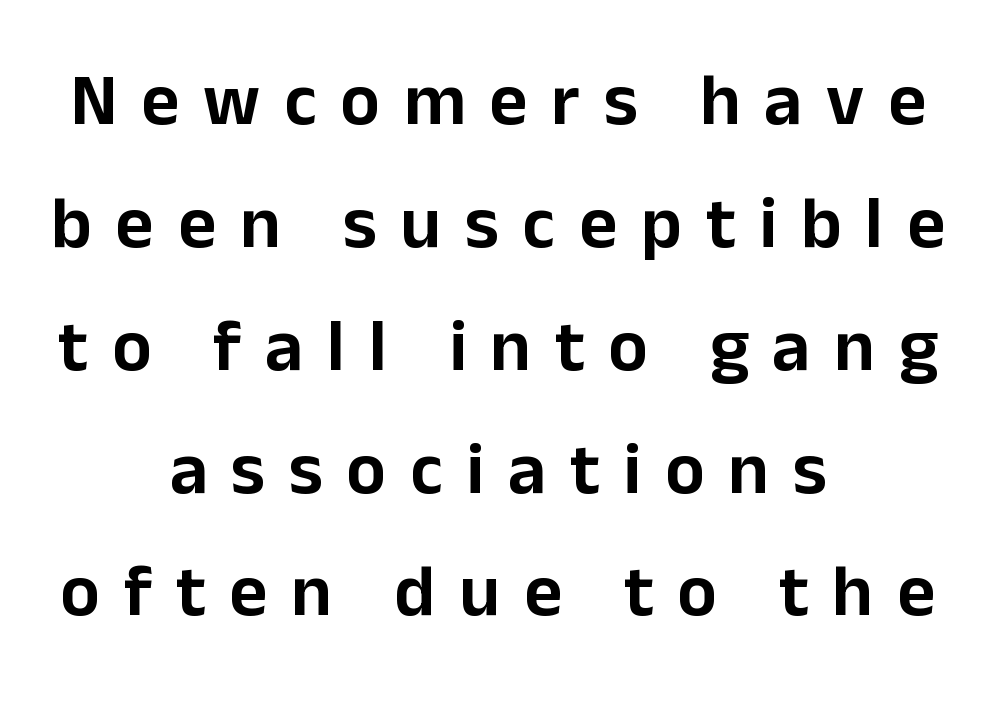
{"serif": "no", "italic": "no", "width": "normal", "stroke_contrast": "low", "x_height": "medium", "monospaced": "no", "underline": "no", "align": "center", "line_spacing": "normal", "line_spacing_ratio": 1.66, "letter_spacing": "wide", "letter_spacing_em": 0.32, "glyph_px": 74}
